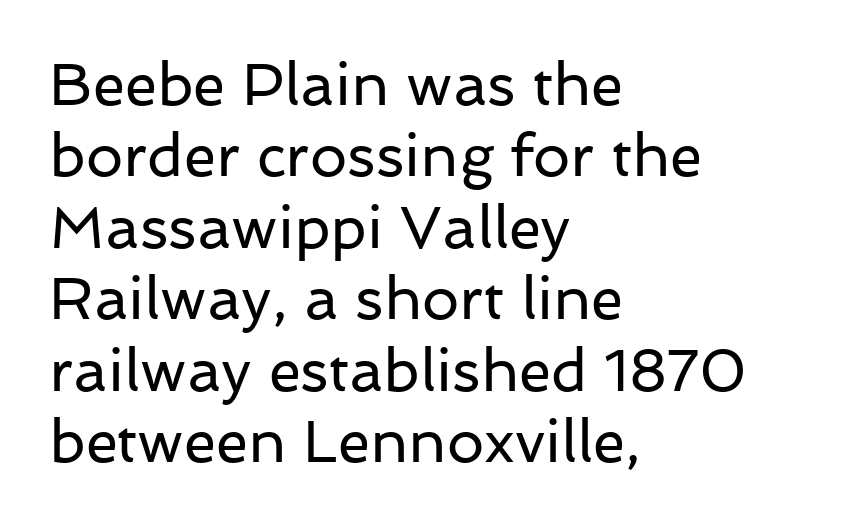
The image shows 59 px regular-weight sans-serif type, upright; set left-aligned, line spacing 1.21x, normal letter spacing, not underlined; low stroke contrast and a medium x-height.
